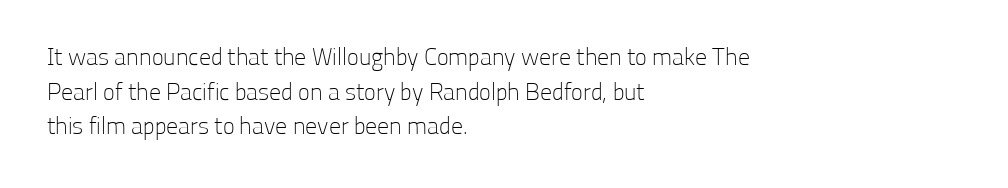
Regarding leading, the lines here are spaced in the standard way. The letters look calm and open, with moderate or lighter stems. Layout note: lines flush left. The rendering keeps characters at their native spacing. The lettering stays uniformly vertical, giving the passage a roman look. Underline: absent.
